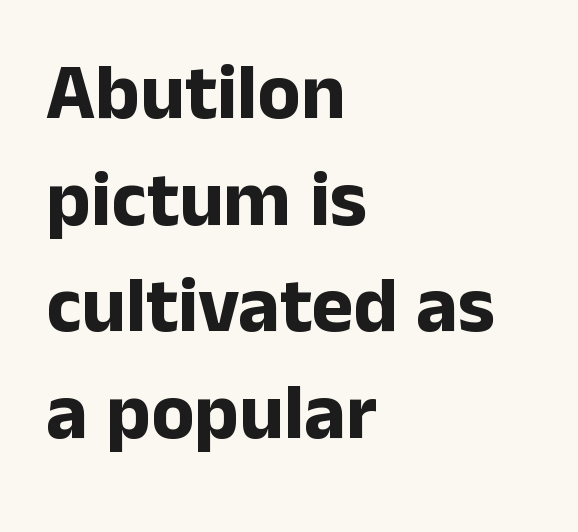
Q: Is the text bold? A: Yes.
Q: Is the text italic (slanted)? A: No, it is upright.
Q: Is the typeface a serif or a sans-serif typeface? A: Sans-serif.
Q: Is the text underlined? A: No.
Q: How is the paragraph aligned? A: Left-aligned.
Q: Is the spacing between letters normal or unusually wide? A: Normal.
Q: Is the spacing between lines tight, normal or loose? A: Normal.
Q: Width (condensed, normal, or wide)? A: Normal.
Q: Stroke contrast? A: Low.
Q: x-height? A: Medium.
Q: Monospaced? A: No.
